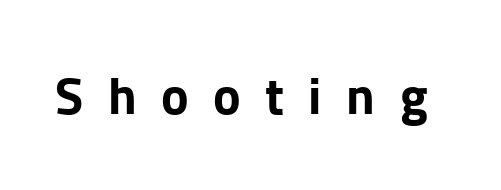
Typographically, this falls in the sans-serif category. The lettering stays uniformly vertical, giving the passage a roman look. The rendering inserts visible extra space after every character. The area under the type is left untouched. Spacing verdict: proportional, widths tailored to each character.
